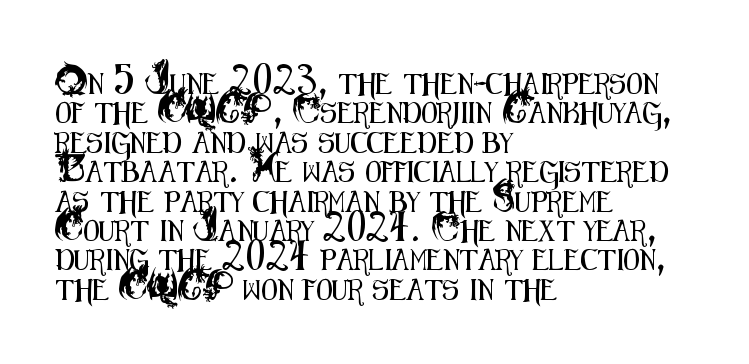
Q: Is the text italic (slanted)? A: No, it is upright.
Q: Is the text underlined? A: No.
Q: How is the paragraph aligned? A: Left-aligned.
Q: Is the spacing between letters normal or unusually wide? A: Normal.
Q: Is the spacing between lines tight, normal or loose? A: Normal.
